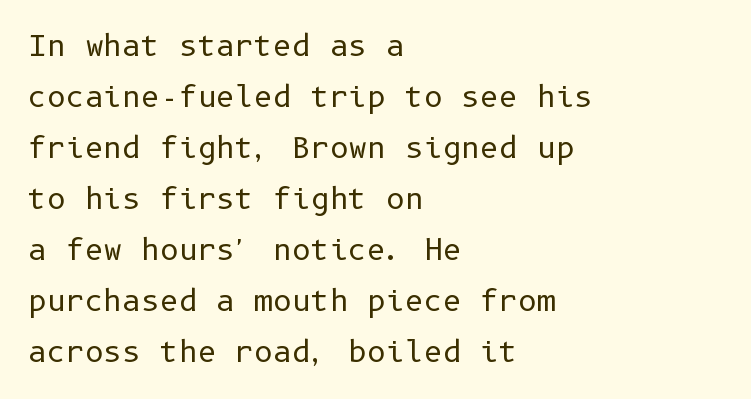
Q: Is the text bold? A: No.
Q: Is the text italic (slanted)? A: No, it is upright.
Q: Is the typeface a serif or a sans-serif typeface? A: Sans-serif.
Q: Is the text underlined? A: No.
Q: How is the paragraph aligned? A: Left-aligned.
Q: Is the spacing between letters normal or unusually wide? A: Normal.
Q: Width (condensed, normal, or wide)? A: Normal.
Q: Stroke contrast? A: Low.
Q: x-height? A: Medium.
